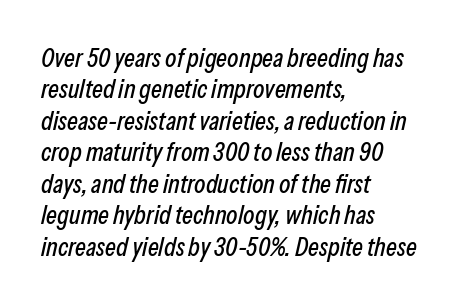
Compared with a centered layout, this one pins lines to the left instead. Nobody touched the tracking dial on this one. The text carries the slant typical of an italic or oblique font. Check the space under the baseline: it is left empty.
